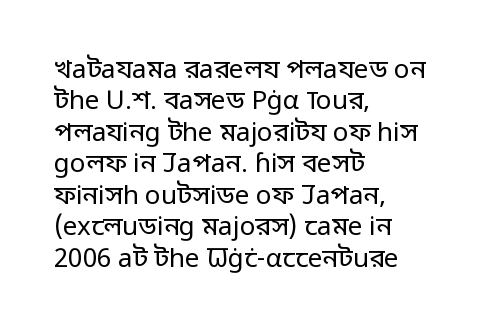
Q: Is the text bold? A: No.
Q: Is the text italic (slanted)? A: No, it is upright.
Q: Is the text underlined? A: No.
Q: How is the paragraph aligned? A: Left-aligned.
Q: Is the spacing between letters normal or unusually wide? A: Normal.
